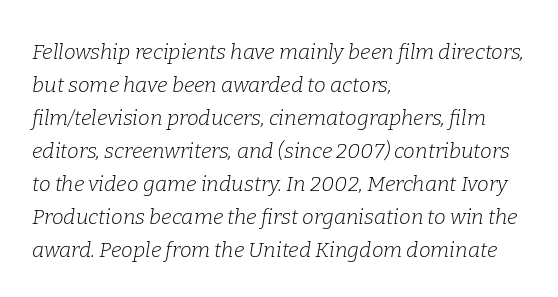
{"italic": "yes", "lean": "right", "slant_degrees": 9, "bold": "no", "underline": "no", "align": "left", "line_spacing": "normal", "line_spacing_ratio": 1.57, "letter_spacing": "normal", "letter_spacing_em": 0.0, "glyph_px": 21}
